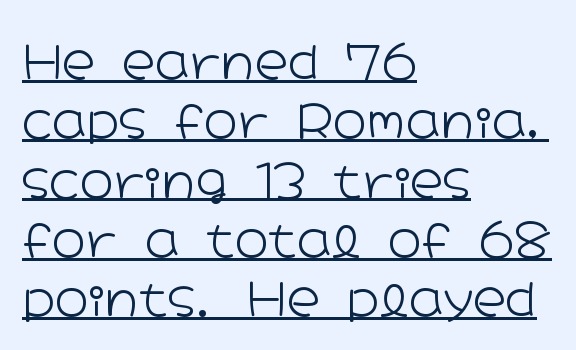
Looks like regular typesetting: each glyph gets only the width it needs. This rendering features underlined lettering. The lines in this sample share a left origin and differ only in where they stop. No extra tracking has been applied to these lines. Every character sits straight up, as roman type does.
